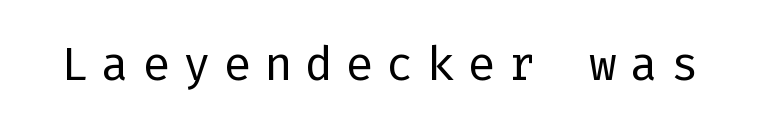
The image shows 65 px light sans-serif type, upright, monospaced; set unusually wide letter spacing (+0.2 em), not underlined; low stroke contrast and a medium x-height.
